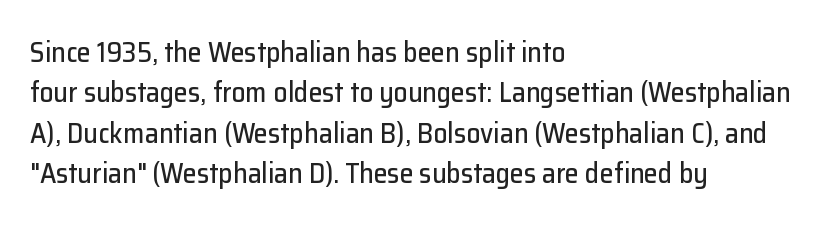
The image shows 28 px sans-serif type, upright; set left-aligned, normal line spacing (1.44x), normal letter spacing, not underlined; low stroke contrast and a medium x-height.
